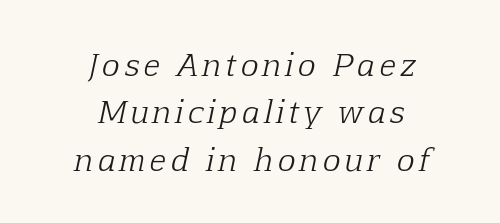
The image shows 30 px light serif type, italic (leaning right); set centered, normal line spacing (1.58x), not underlined; low stroke contrast and a medium x-height.
